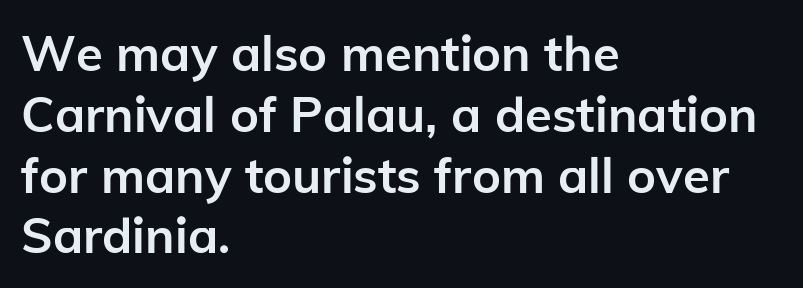
The image shows 49 px semibold sans-serif type, upright; set left-aligned, line spacing 1.24x, normal letter spacing, not underlined; low stroke contrast and a medium x-height.
